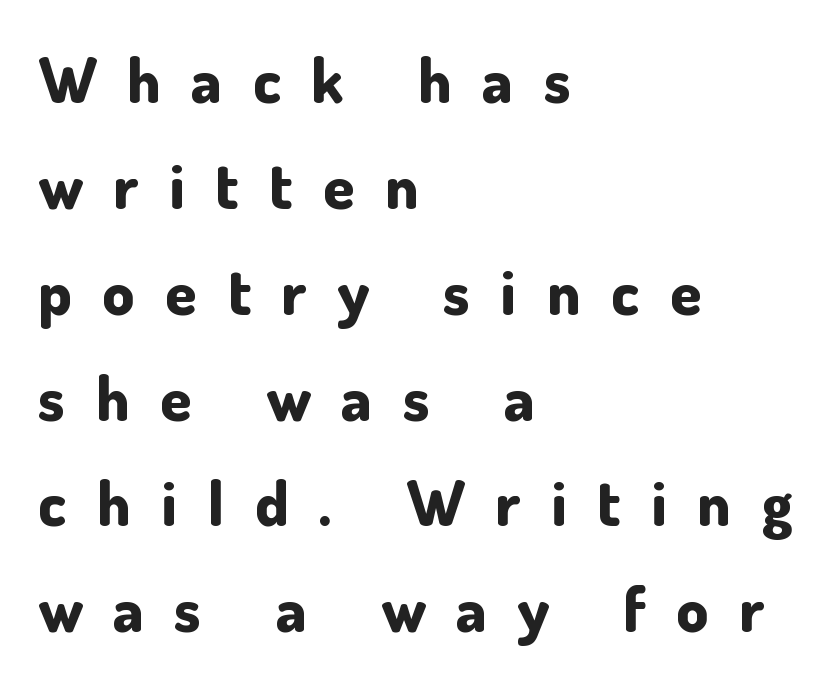
{"serif": "no", "italic": "no", "bold": "yes", "weight": "bold", "width": "normal", "stroke_contrast": "low", "x_height": "small", "monospaced": "no", "underline": "no", "align": "left", "line_spacing": "normal", "line_spacing_ratio": 1.68, "letter_spacing": "wide", "letter_spacing_em": 0.49, "glyph_px": 63}
